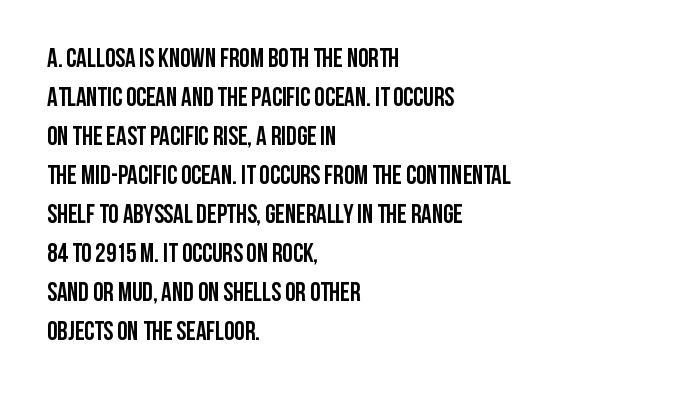
Successive baselines arrive at the customary interval. Nope, not italic — everything's standing straight. Stroke thickness is high; the sample reads as a true bold. Line starts are locked; line ends wander. Clear beneath every line of the passage. The line texture is even and compact thanks to regular tracking.
